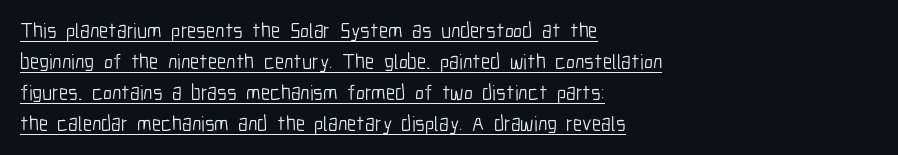
{"italic": "no", "bold": "no", "underline": "yes", "align": "left", "line_spacing": "normal", "line_spacing_ratio": 1.47, "letter_spacing": "normal", "letter_spacing_em": 0.0, "glyph_px": 21}
